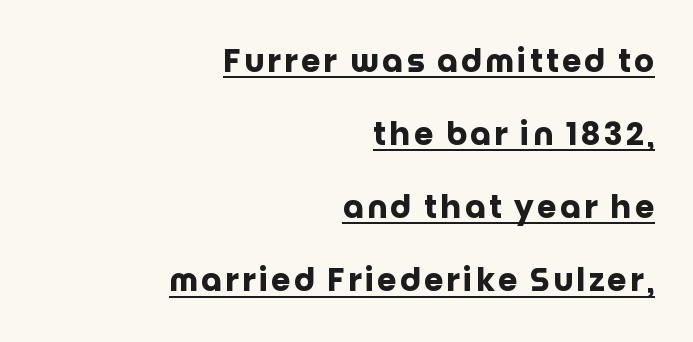
The image shows 31 px heavy sans-serif type, upright; set right-aligned, loose line spacing (2.36x), underlined; low stroke contrast and a large x-height.
